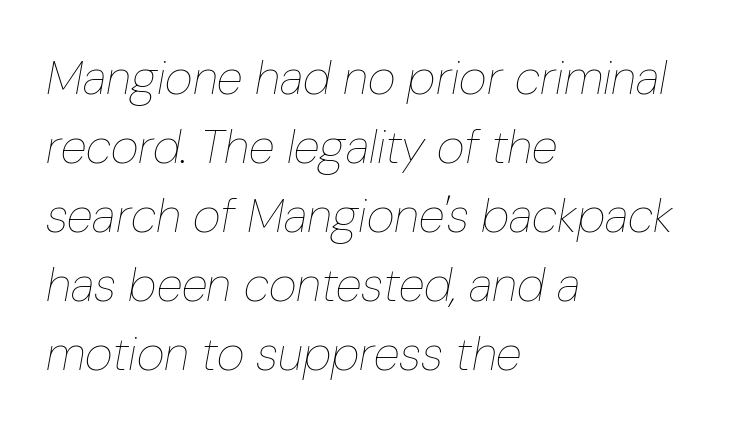
Q: Is the text bold? A: No.
Q: Is the text italic (slanted)? A: Yes, it leans right by about 10 degrees.
Q: Is the text underlined? A: No.
Q: How is the paragraph aligned? A: Left-aligned.
Q: Is the spacing between letters normal or unusually wide? A: Normal.
Q: Is the spacing between lines tight, normal or loose? A: Normal.
Q: Width (condensed, normal, or wide)? A: Condensed.
Q: Stroke contrast? A: Low.
Q: x-height? A: Medium.
Q: Monospaced? A: No.
